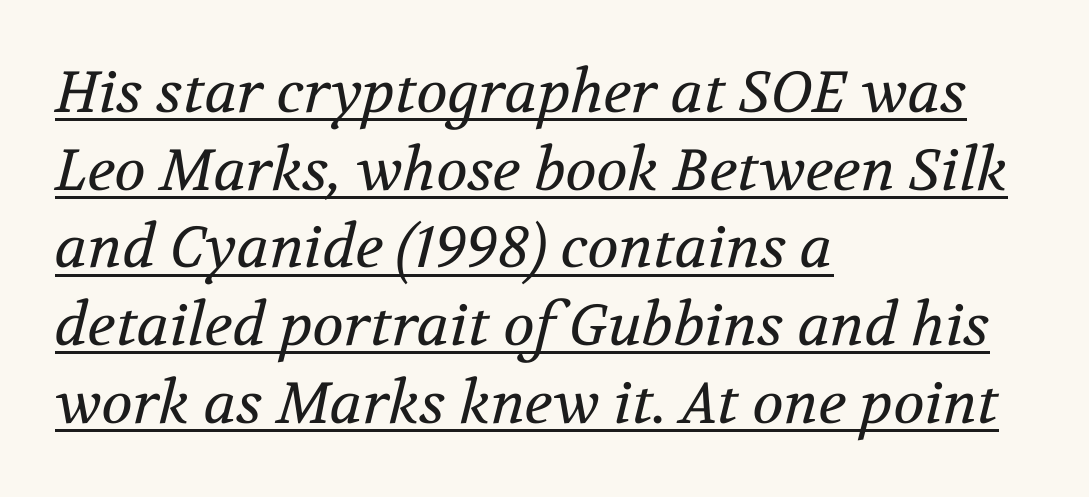
Q: Is the text bold? A: No.
Q: Is the text italic (slanted)? A: Yes, it leans right by about 12 degrees.
Q: Is the typeface a serif or a sans-serif typeface? A: Serif.
Q: Is the text underlined? A: Yes.
Q: How is the paragraph aligned? A: Left-aligned.
Q: Is the spacing between letters normal or unusually wide? A: Normal.
Q: Is the spacing between lines tight, normal or loose? A: Normal.
Q: Width (condensed, normal, or wide)? A: Normal.
Q: Stroke contrast? A: Medium.
Q: x-height? A: Medium.
Q: Monospaced? A: No.
